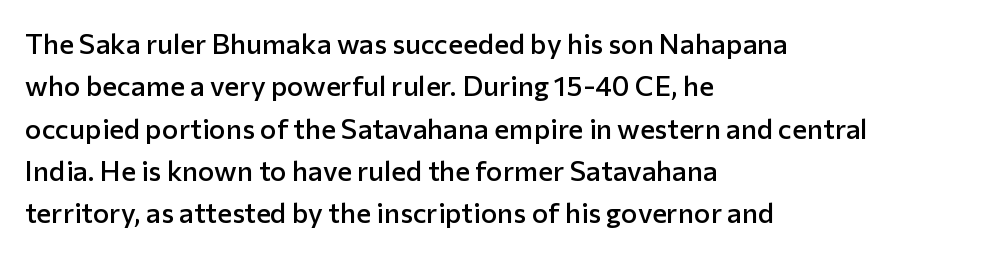
How are the letters spaced? Ordinarily, with no added tracking. This rendering features lettering with no underline. Note the varied advance widths — an 'i' is clearly narrower than an 'm'. These lines were composed using upright roman letters. A semibold gives these letters moderate extra thickness, short of bold.
